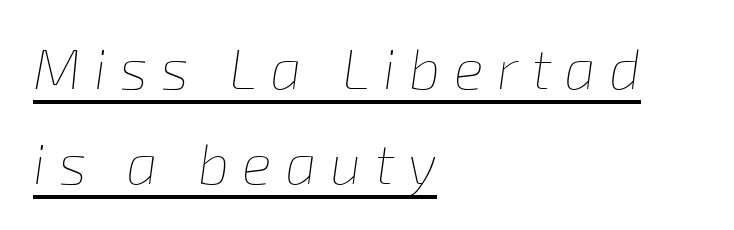
{"italic": "yes", "lean": "right", "slant_degrees": 8, "bold": "no", "weight": "thin", "width": "normal", "stroke_contrast": "low", "x_height": "medium", "monospaced": "no", "underline": "yes", "align": "left", "line_spacing": "normal", "line_spacing_ratio": 1.7, "letter_spacing": "wide", "letter_spacing_em": 0.24, "glyph_px": 56}
